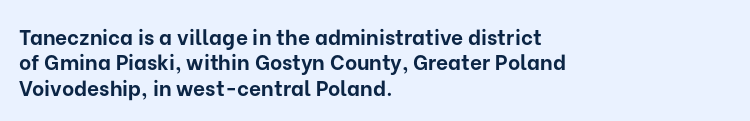
The image shows 21 px bold type, upright; set left-aligned, line spacing 1.21x, normal letter spacing, not underlined.
